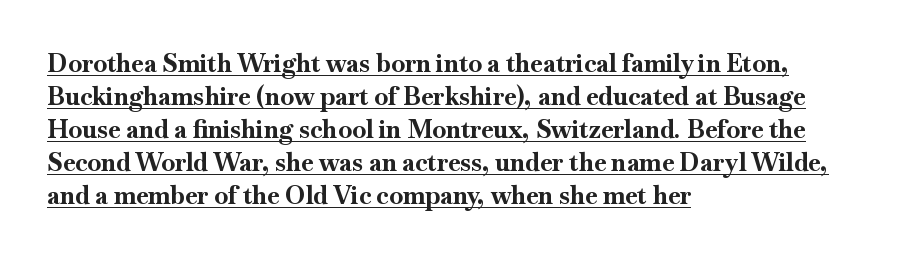
Q: Is the text bold? A: Yes.
Q: Is the text italic (slanted)? A: No, it is upright.
Q: Is the text underlined? A: Yes.
Q: How is the paragraph aligned? A: Left-aligned.
Q: Is the spacing between letters normal or unusually wide? A: Normal.
Q: Is the spacing between lines tight, normal or loose? A: Normal.
